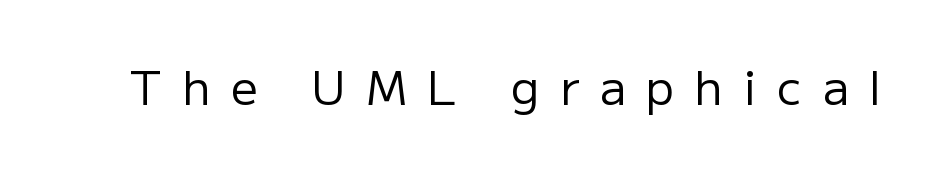
Does the type have serifs? No, each stem ends abruptly. The letters look calm and open, with moderate or lighter stems. A bare baseline throughout the passage. Character widths vary here, with narrow letters taking less room than wide ones.
